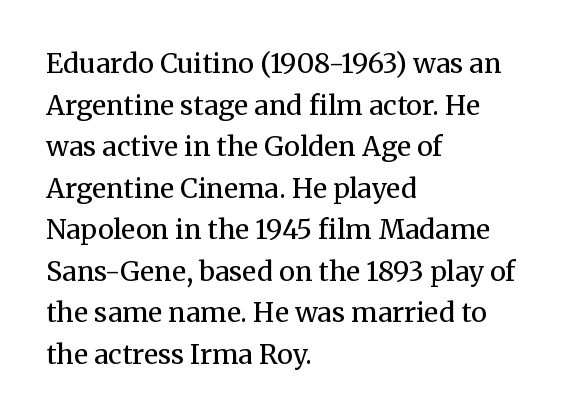
The image shows 27 px text type, upright; set left-aligned, normal line spacing (1.54x), normal letter spacing, not underlined.
